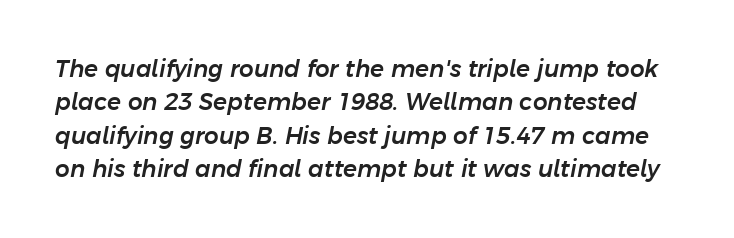
{"italic": "yes", "lean": "right", "slant_degrees": 11, "underline": "no", "line_spacing": "normal", "line_spacing_ratio": 1.45, "letter_spacing": "normal", "letter_spacing_em": 0.0, "glyph_px": 23}
